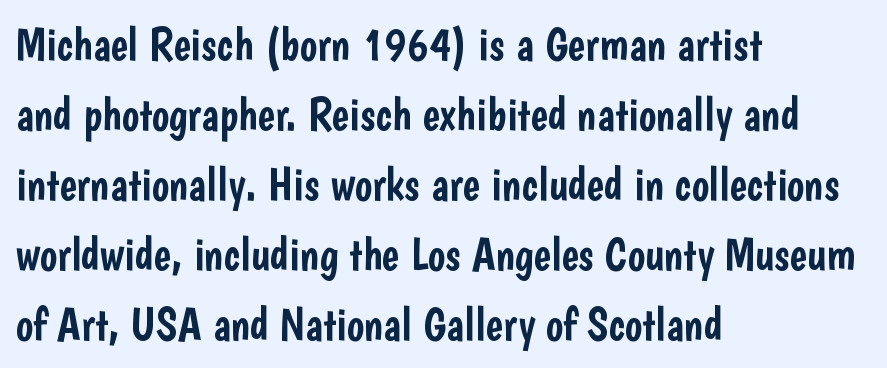
Grotesque or geometric, the face here clearly has no serifs. Looks like regular typesetting: each glyph gets only the width it needs. Glyph-to-glyph distance matches everyday printed text. The text block is weighted toward the left margin, trailing off unevenly rightward.
